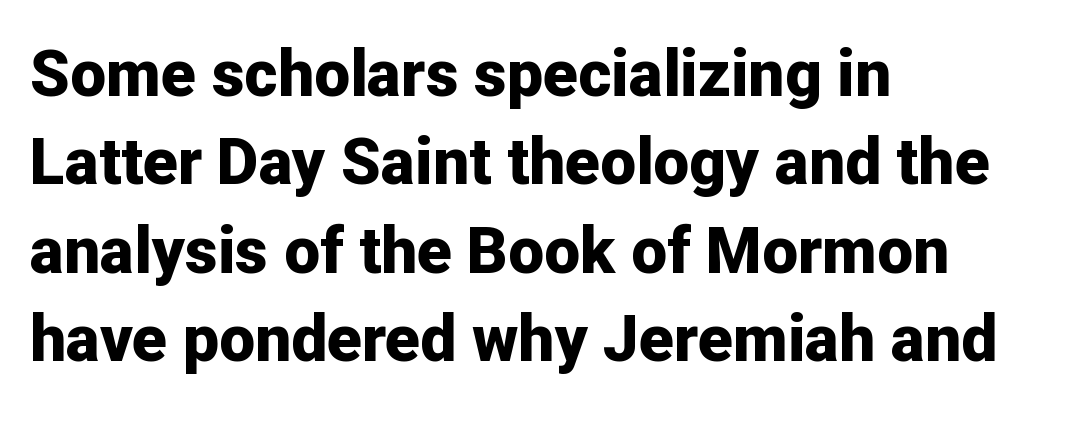
Q: Is the text bold? A: Yes.
Q: Is the text italic (slanted)? A: No, it is upright.
Q: Is the typeface a serif or a sans-serif typeface? A: Sans-serif.
Q: Is the text underlined? A: No.
Q: How is the paragraph aligned? A: Left-aligned.
Q: Is the spacing between letters normal or unusually wide? A: Normal.
Q: Is the spacing between lines tight, normal or loose? A: Normal.
Q: Width (condensed, normal, or wide)? A: Normal.
Q: Stroke contrast? A: Low.
Q: x-height? A: Medium.
Q: Monospaced? A: No.
